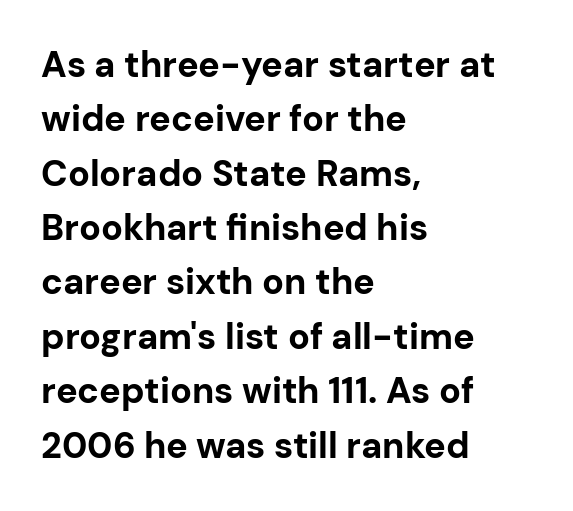
Nope, no serifs anywhere on these letters. Descenders hang freely into open space. The face used here is proportionally spaced, like ordinary book or web type. Compared with a centered layout, this one pins lines to the left instead. Vertically, the passage feels balanced, rows spaced as you'd expect.
